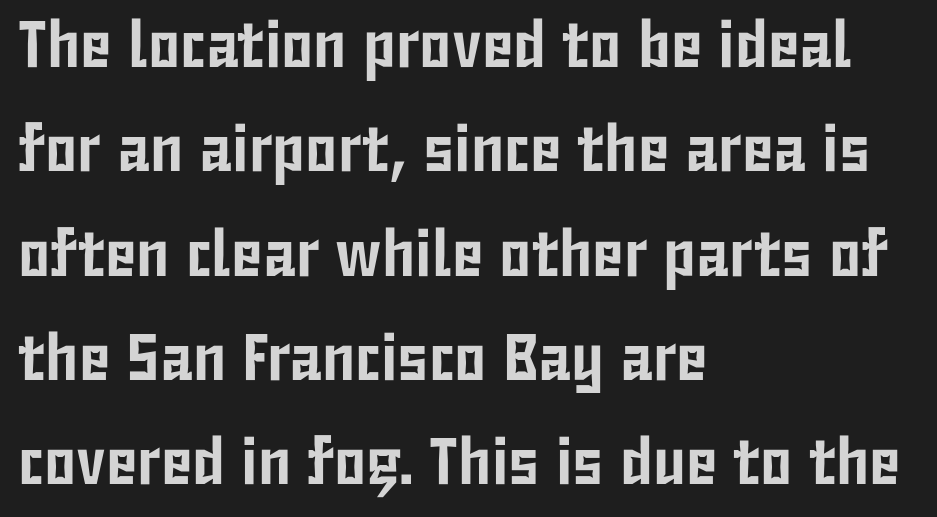
The face used here is a sans, in the tradition of grotesques and geometrics. Caption: standard tracking, unaltered. The ragged edge is on the right, which tells us the setting is flush left. Each new line begins a customary step beneath the previous one.
